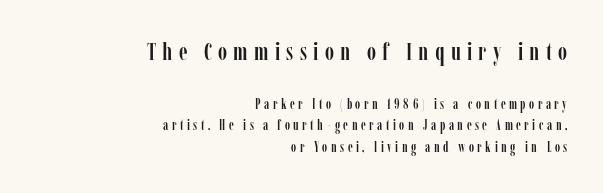
The image shows 25 px text type, upright; set right-aligned, normal line spacing (1.55x), unusually wide letter spacing (+0.25 em), not underlined; the first (top) block is 1.79x larger.
